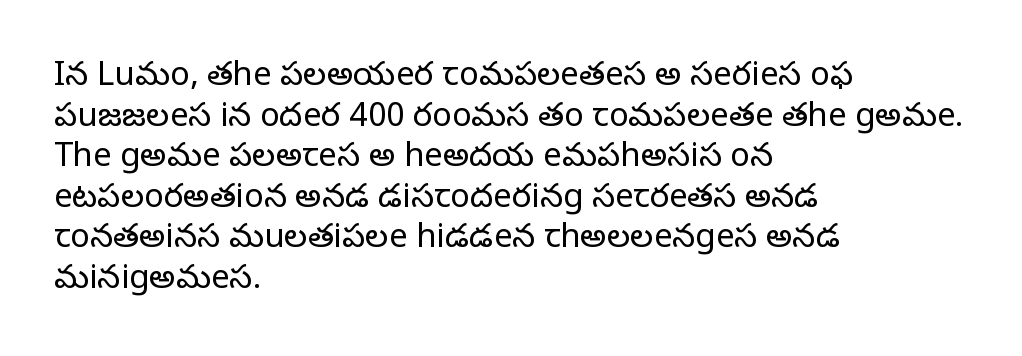
{"serif": "yes", "italic": "no", "bold": "no", "weight": "regular", "width": "normal", "stroke_contrast": "low", "x_height": "large", "monospaced": "no", "underline": "no", "align": "left", "line_spacing_ratio": 1.23, "letter_spacing": "normal", "letter_spacing_em": 0.0, "glyph_px": 33}
